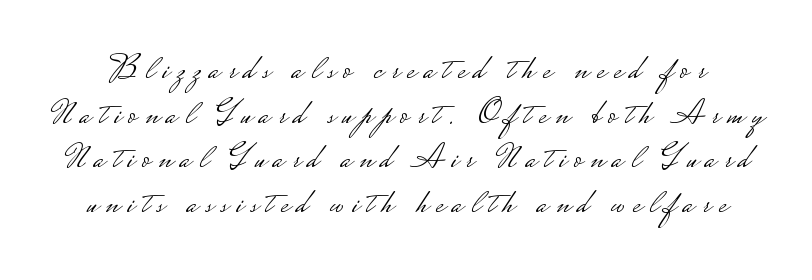
The image shows 36 px light, wide sans-serif type; set line spacing 1.24x, unusually wide letter spacing (+0.22 em), not underlined; low stroke contrast.
